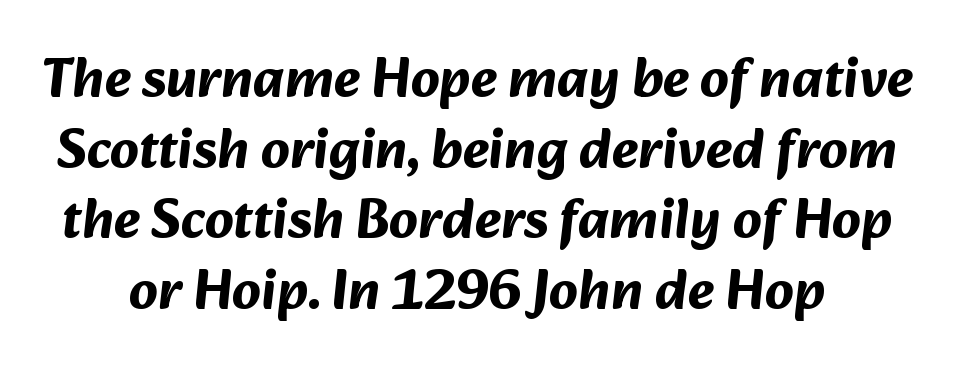
In terms of letterspacing, this is plain default setting. The face used here is a sans, in the tradition of grotesques and geometrics. Each letter keeps its own natural width here, so spacing adapts to shape. The specimen omits any rule beneath the text block's lines. Reading down the column, the eye jumps a familiar distance to each next line. In terms of weight, the rendering is a true, heavy bold.
